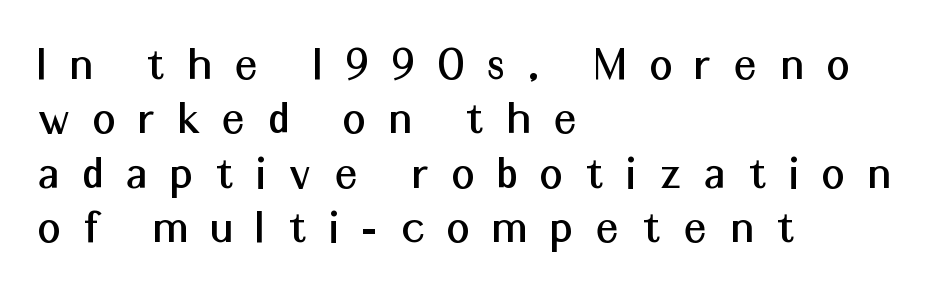
Q: Is the text italic (slanted)? A: No, it is upright.
Q: Is the typeface a serif or a sans-serif typeface? A: Sans-serif.
Q: Is the text underlined? A: No.
Q: How is the paragraph aligned? A: Left-aligned.
Q: Is the spacing between letters normal or unusually wide? A: Unusually wide.
Q: Is the spacing between lines tight, normal or loose? A: Tight.
Q: Width (condensed, normal, or wide)? A: Normal.
Q: Stroke contrast? A: Medium.
Q: x-height? A: Medium.
Q: Monospaced? A: No.
